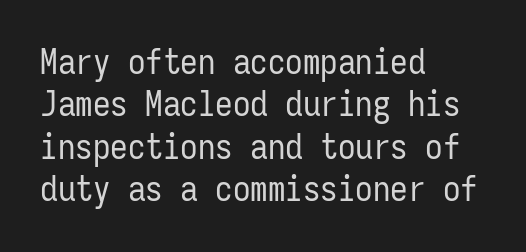
Nothing unusual about the tracking: characters are spaced as the font intends. Does the lettering tilt? It doesn't — this is upright. Stroke terminals: plain, sans-serif. Looks like terminal output: every glyph gets an equal slot. The letterforms sit at book weight or below. Visually the block forms a straight wall on the left and a jagged coastline on the right.
